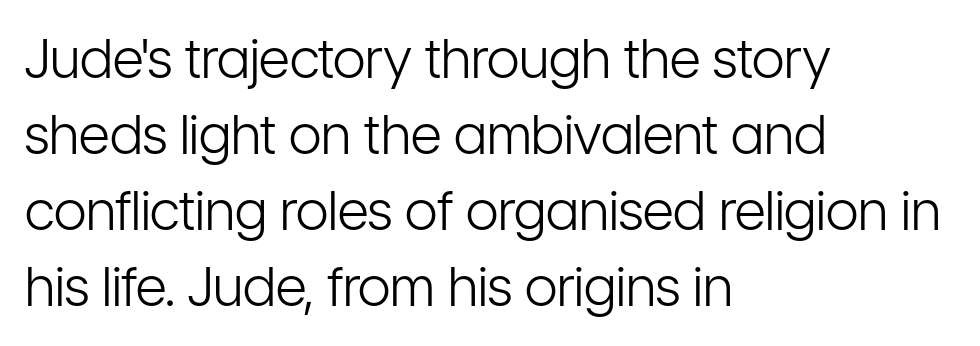
{"serif": "no", "italic": "no", "bold": "no", "weight": "light", "width": "condensed", "stroke_contrast": "low", "x_height": "medium", "monospaced": "no", "underline": "no", "align": "left", "line_spacing": "normal", "line_spacing_ratio": 1.41, "letter_spacing": "normal", "letter_spacing_em": 0.0, "glyph_px": 54}
